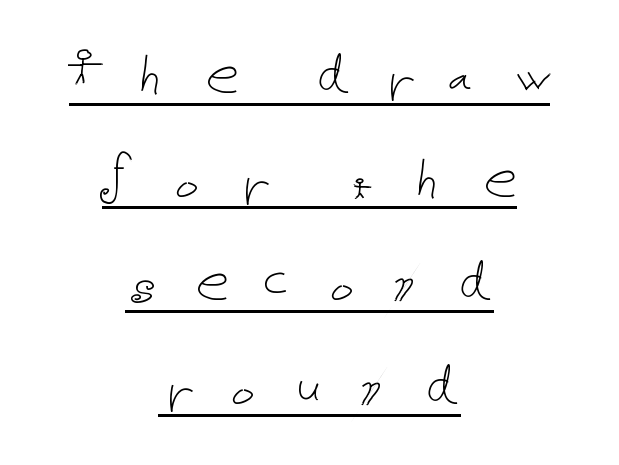
{"italic": "no", "bold": "no", "weight": "thin", "width": "normal", "stroke_contrast": "low", "x_height": "medium", "underline": "yes", "align": "center", "line_spacing": "normal", "line_spacing_ratio": 1.57, "letter_spacing": "wide", "letter_spacing_em": 0.44, "glyph_px": 66}
